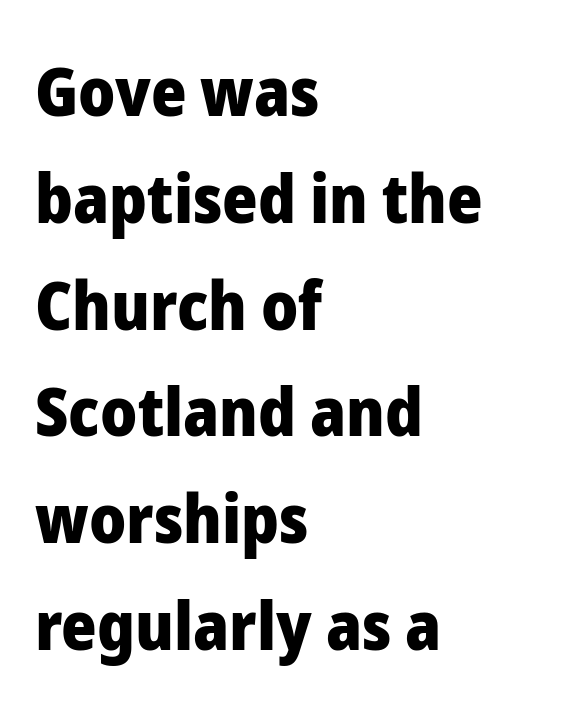
{"serif": "no", "italic": "no", "bold": "yes", "weight": "heavy", "width": "normal", "stroke_contrast": "low", "x_height": "medium", "monospaced": "no", "underline": "no", "align": "left", "line_spacing": "normal", "line_spacing_ratio": 1.57, "letter_spacing": "normal", "letter_spacing_em": 0.0, "glyph_px": 68}
